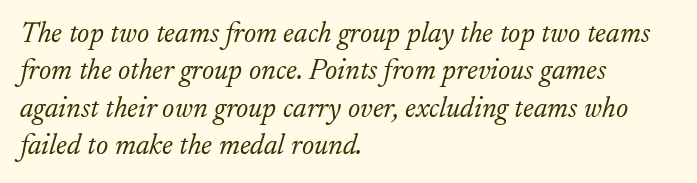
{"serif": "yes", "italic": "yes", "lean": "right", "slant_degrees": 17, "bold": "no", "weight": "light", "width": "normal", "stroke_contrast": "low", "x_height": "small", "monospaced": "no", "underline": "no", "align": "left", "line_spacing": "normal", "line_spacing_ratio": 1.29, "letter_spacing": "normal", "letter_spacing_em": 0.0, "glyph_px": 29}
